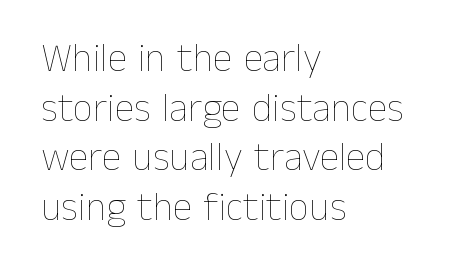
{"italic": "no", "bold": "no", "weight": "thin", "width": "normal", "stroke_contrast": "low", "x_height": "medium", "monospaced": "no", "underline": "no", "align": "left", "line_spacing_ratio": 1.24, "letter_spacing": "normal", "letter_spacing_em": 0.0, "glyph_px": 40}
